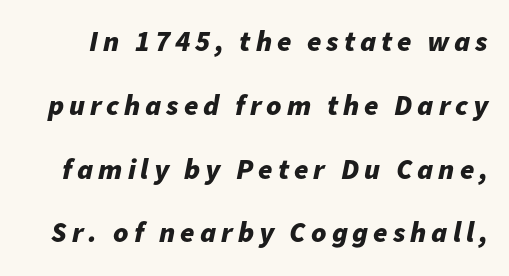
The image shows 29 px bold type, italic (leaning right); set loose line spacing (2.2x), not underlined; low stroke contrast and a medium x-height.
